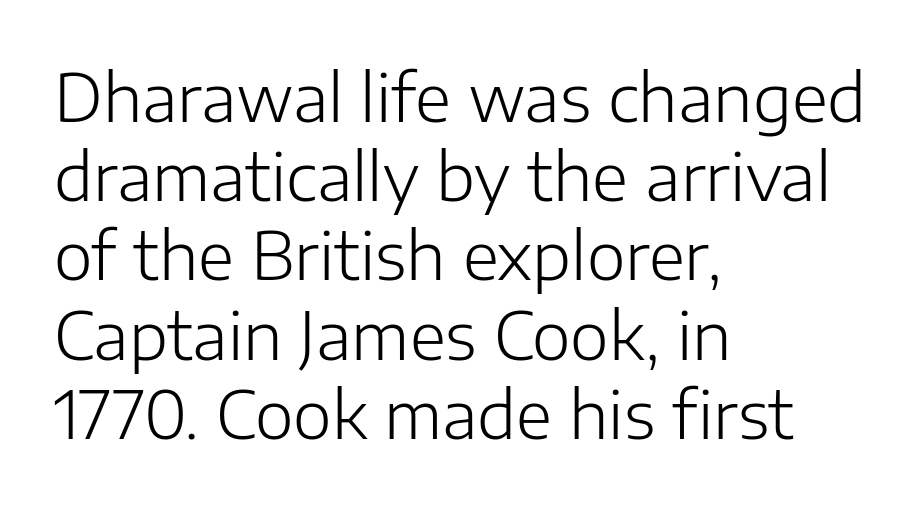
Looks like regular typesetting: each glyph gets only the width it needs. Regarding serifs, this sample does without them. Observe the ordinary spacing: letters are neighbours, not strangers. Unlike italic type, these characters show no tilt at all. The cut favours lightness, reaching ordinary text weight at its darkest. Descenders hang freely into open space.
